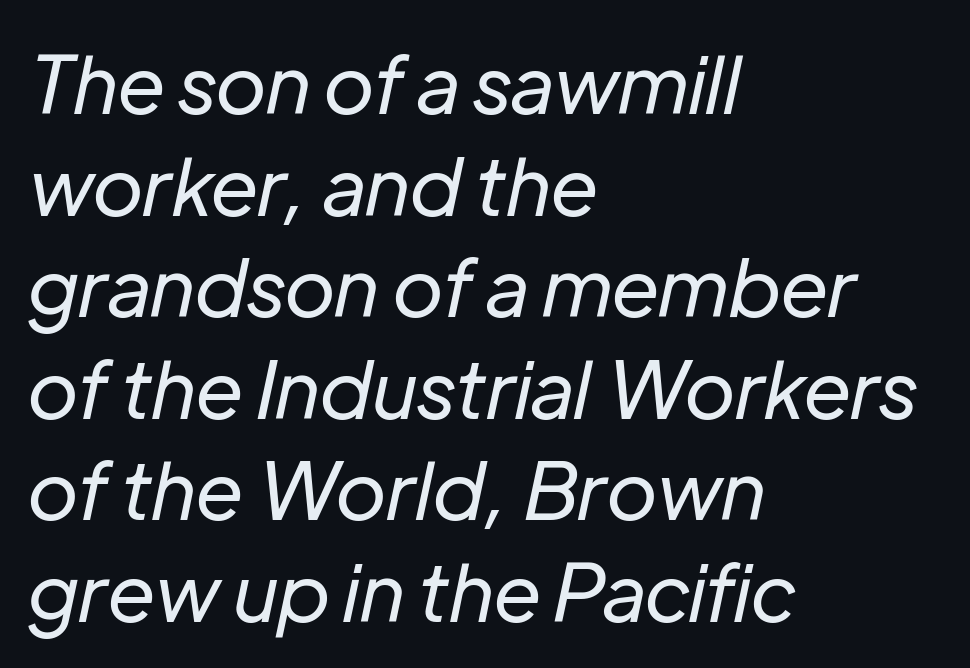
Q: Is the text bold? A: No.
Q: Is the text italic (slanted)? A: Yes, it leans right by about 12 degrees.
Q: Is the text underlined? A: No.
Q: How is the paragraph aligned? A: Left-aligned.
Q: Is the spacing between letters normal or unusually wide? A: Normal.
Q: Is the spacing between lines tight, normal or loose? A: Normal.
Q: Width (condensed, normal, or wide)? A: Normal.
Q: Stroke contrast? A: Low.
Q: x-height? A: Medium.
Q: Monospaced? A: No.
